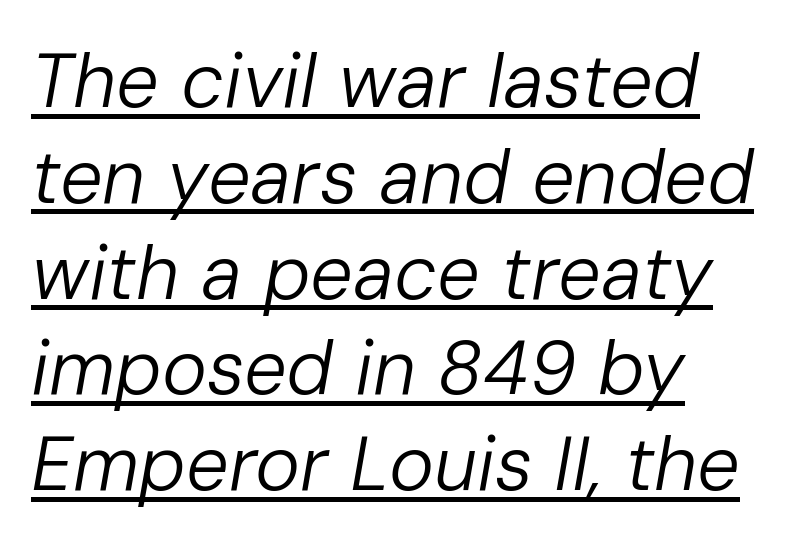
Compared with typical body copy, the letter spacing here is the same. Notice how descenders clear the ascenders below comfortably — that's standard leading. Weight: in the light-to-regular range. Would a proofreader flag this as italicized? Yes. A classic flush-left, rag-right setting is used for this passage.
